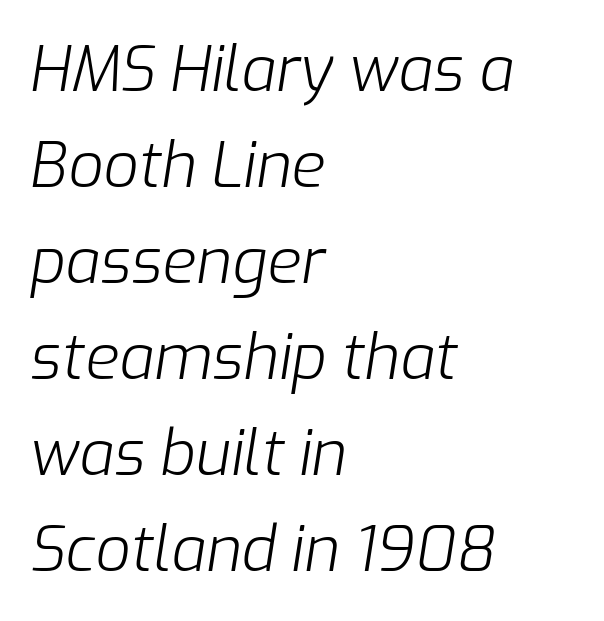
Counters stay open thanks to moderate or lighter strokes. Looking at the ascenders, they clearly lean. The setting favours the left margin, as ordinary paragraphs usually do. Tracking value appears to be zero — textbook default spacing. Each letter keeps its own natural width here, so spacing adapts to shape.
